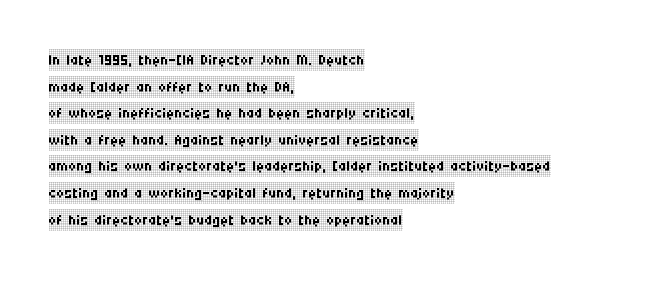
The face used here is rendered with its standard letterfit. The rag falls on the right side of this text block. The typeface has the unassuming heft of standard copy or less. Italic: no, the glyphs are upright roman.
